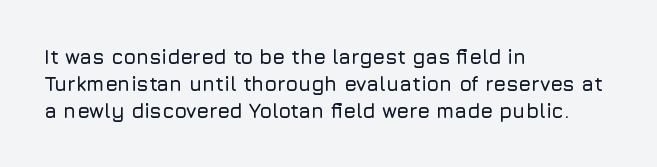
The vertical gap from one line to the next is medium. The letters sit at their default tracking, neither squeezed nor spread. A student would call this left alignment; a typographer would say flush left, rag right. Does the lettering tilt? It doesn't — this is upright.
